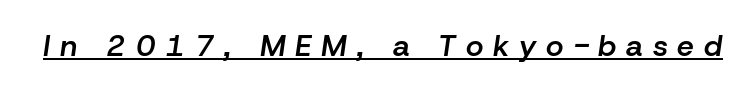
{"italic": "yes", "lean": "right", "slant_degrees": 8, "bold": "semi", "weight": "semibold", "width": "normal", "stroke_contrast": "low", "x_height": "medium", "monospaced": "no", "underline": "yes", "letter_spacing": "wide", "letter_spacing_em": 0.33, "glyph_px": 30}
